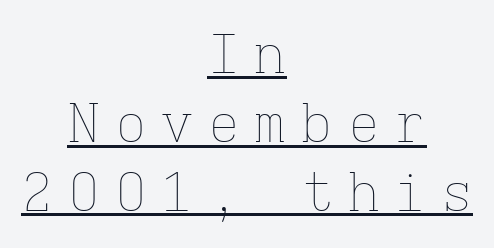
The image shows 53 px thin type, upright, monospaced; set centered, normal line spacing (1.3x), unusually wide letter spacing (+0.28 em), underlined; low stroke contrast and a medium x-height.
